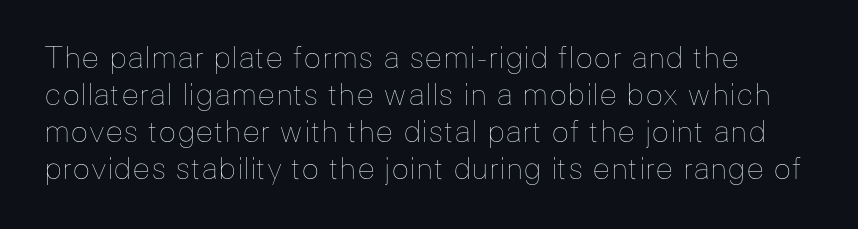
Q: Is the text bold? A: No.
Q: Is the text italic (slanted)? A: No, it is upright.
Q: Is the text underlined? A: No.
Q: Is the spacing between letters normal or unusually wide? A: Normal.
Q: Width (condensed, normal, or wide)? A: Normal.
Q: Stroke contrast? A: Low.
Q: x-height? A: Medium.
Q: Monospaced? A: No.
